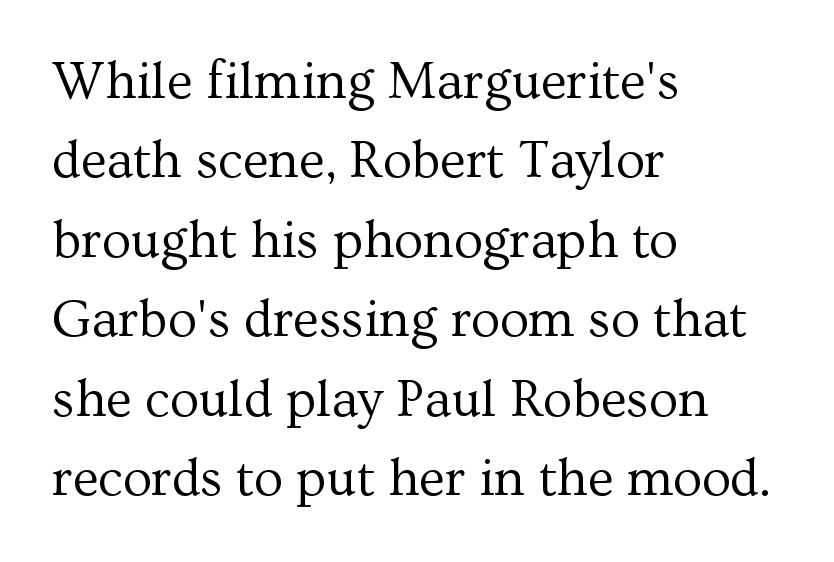
Q: Is the text bold? A: No.
Q: Is the text italic (slanted)? A: No, it is upright.
Q: Is the typeface a serif or a sans-serif typeface? A: Serif.
Q: Is the text underlined? A: No.
Q: How is the paragraph aligned? A: Left-aligned.
Q: Is the spacing between letters normal or unusually wide? A: Normal.
Q: Is the spacing between lines tight, normal or loose? A: Normal.
Q: Width (condensed, normal, or wide)? A: Normal.
Q: Stroke contrast? A: Medium.
Q: x-height? A: Medium.
Q: Monospaced? A: No.
